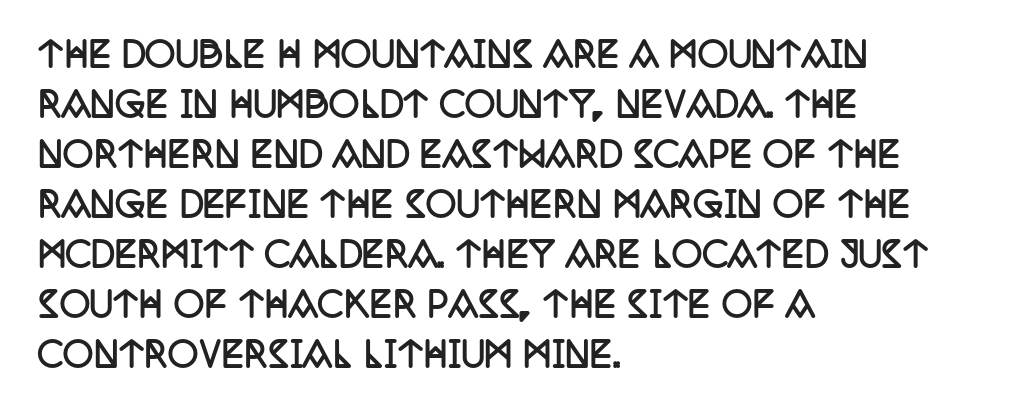
You can tell from the footed stems that serif type was used. Caption: standard tracking, unaltered. Rule under the text: the space is simply empty. The sample has been set heavy, in full bold. Compared with a centered layout, this one pins lines to the left instead.
